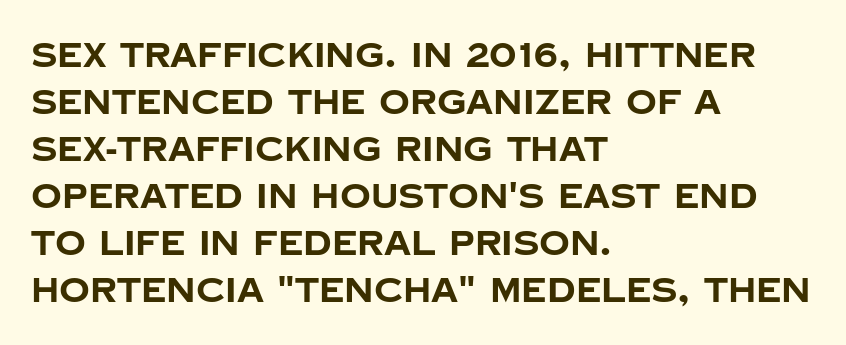
Weight check: bold — yes, fully. Ascenders rise straight up at ninety degrees. All the whitespace from short lines collects on the right. Underline: absent.
